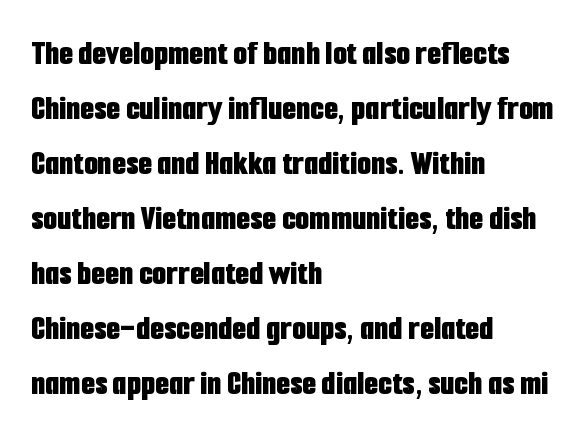
{"serif": "no", "italic": "no", "bold": "yes", "weight": "bold", "width": "condensed", "stroke_contrast": "low", "x_height": "medium", "monospaced": "no", "underline": "no", "align": "left", "line_spacing": "normal", "line_spacing_ratio": 1.53, "letter_spacing": "normal", "letter_spacing_em": 0.0, "glyph_px": 36}
